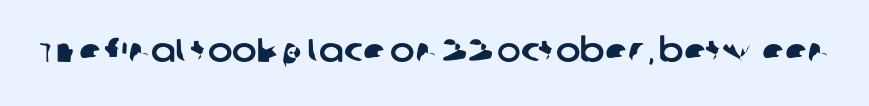
Only glyphs here, with clear space below each row. Letter spacing: default. Letterform terminals end flat and unadorned throughout the passage. These lines are rendered in a variable-pitch font.
